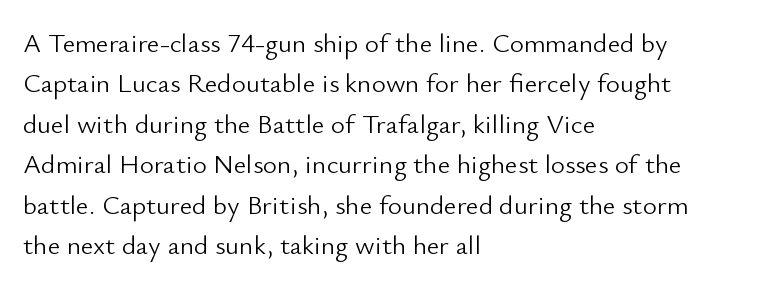
{"italic": "no", "bold": "no", "underline": "no", "align": "left", "line_spacing": "normal", "line_spacing_ratio": 1.5, "letter_spacing": "normal", "letter_spacing_em": 0.0, "glyph_px": 27}
